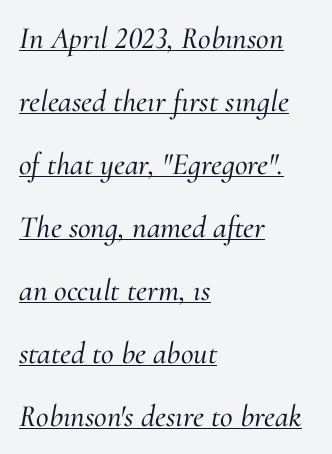
Q: Is the text italic (slanted)? A: Yes, it leans right by about 10 degrees.
Q: Is the typeface a serif or a sans-serif typeface? A: Serif.
Q: Is the text underlined? A: Yes.
Q: How is the paragraph aligned? A: Left-aligned.
Q: Is the spacing between letters normal or unusually wide? A: Normal.
Q: Is the spacing between lines tight, normal or loose? A: Loose.
Q: Width (condensed, normal, or wide)? A: Normal.
Q: Stroke contrast? A: Medium.
Q: x-height? A: Small.
Q: Monospaced? A: No.
